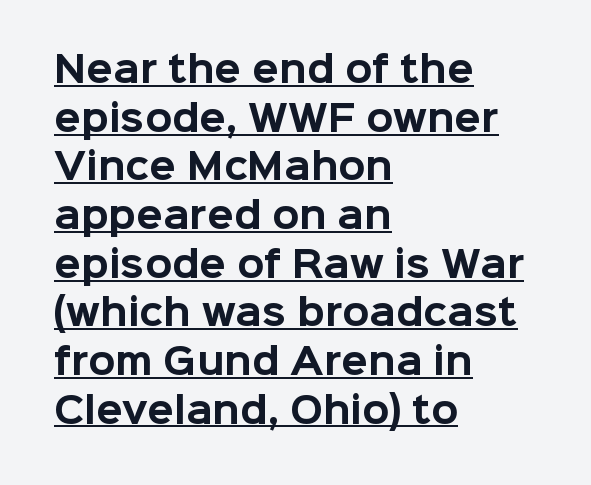
The image shows 35 px bold sans-serif type, upright; set left-aligned, normal line spacing (1.39x), normal letter spacing, underlined; low stroke contrast and a medium x-height.
